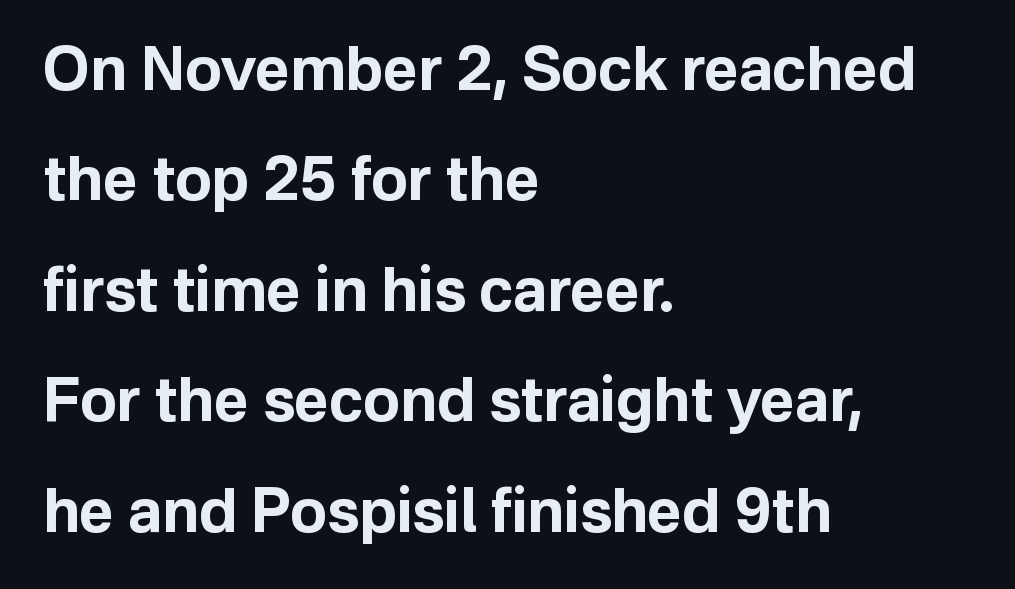
Q: Is the text bold? A: Yes.
Q: Is the text italic (slanted)? A: No, it is upright.
Q: Is the typeface a serif or a sans-serif typeface? A: Sans-serif.
Q: Is the text underlined? A: No.
Q: How is the paragraph aligned? A: Left-aligned.
Q: Is the spacing between letters normal or unusually wide? A: Normal.
Q: Width (condensed, normal, or wide)? A: Normal.
Q: Stroke contrast? A: Low.
Q: x-height? A: Medium.
Q: Monospaced? A: No.
